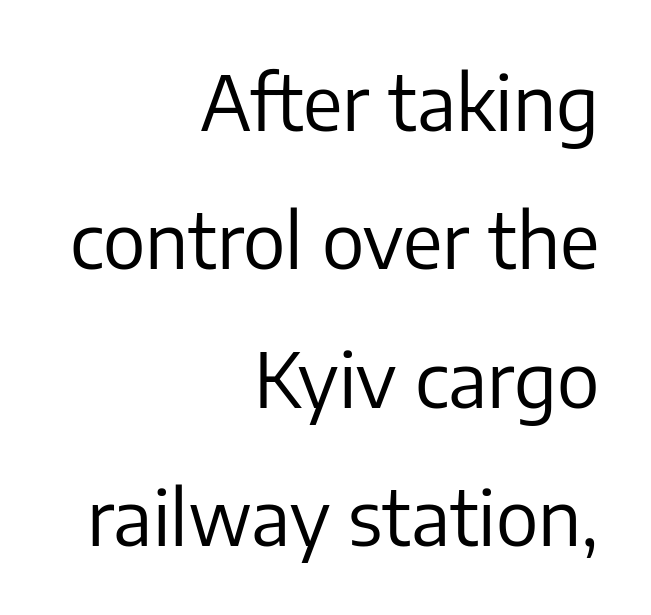
Q: Is the text bold? A: No.
Q: Is the text italic (slanted)? A: No, it is upright.
Q: Is the typeface a serif or a sans-serif typeface? A: Sans-serif.
Q: Is the text underlined? A: No.
Q: How is the paragraph aligned? A: Right-aligned.
Q: Is the spacing between letters normal or unusually wide? A: Normal.
Q: Width (condensed, normal, or wide)? A: Normal.
Q: Stroke contrast? A: Low.
Q: x-height? A: Medium.
Q: Monospaced? A: No.
